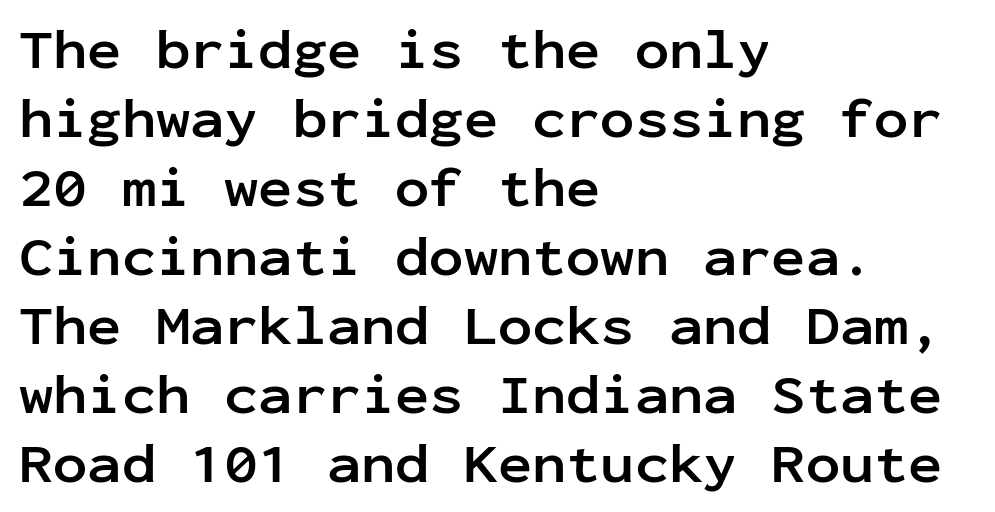
The image shows 57 px semibold sans-serif type, upright, monospaced; set left-aligned, line spacing 1.21x, normal letter spacing, not underlined; low stroke contrast and a medium x-height.
